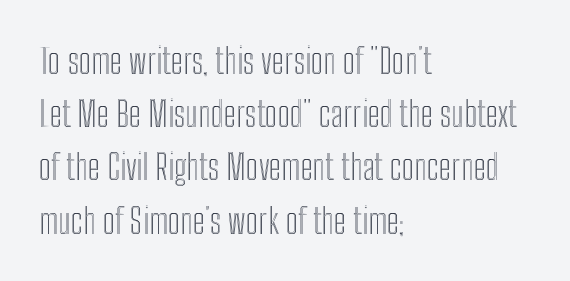
The image shows 35 px condensed type, upright; set left-aligned, normal line spacing (1.52x), normal letter spacing, not underlined; a medium x-height.
